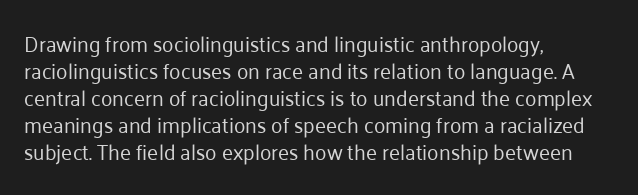
Q: Is the text bold? A: No.
Q: Is the text italic (slanted)? A: No, it is upright.
Q: Is the text underlined? A: No.
Q: How is the paragraph aligned? A: Left-aligned.
Q: Is the spacing between letters normal or unusually wide? A: Normal.
Q: Is the spacing between lines tight, normal or loose? A: Normal.
